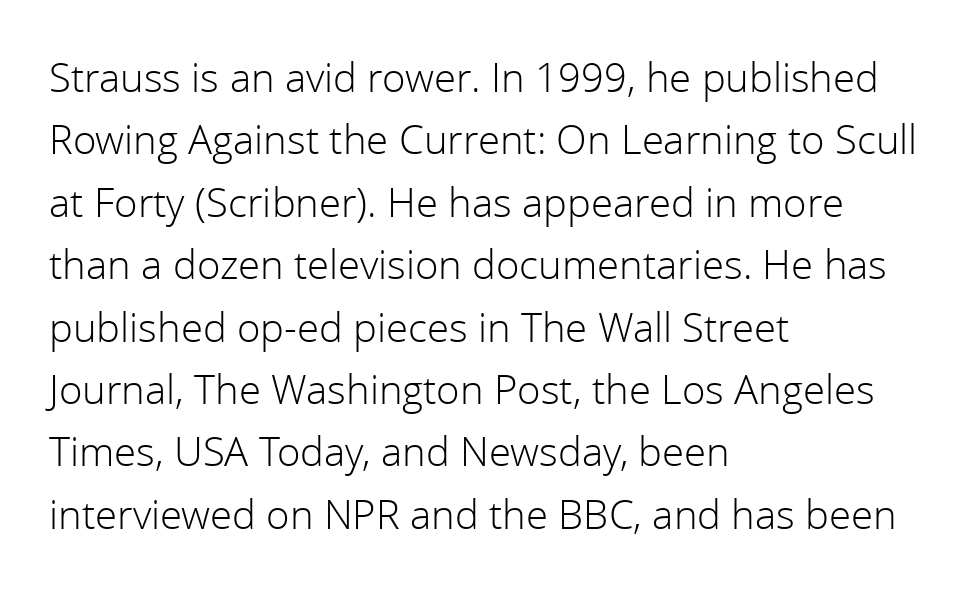
This sample has the flowing, uneven cadence of proportional lettering. You could call the tracking neutral — neither tight nor loose. The lettering holds an erect, upright posture throughout. Heaviness? Minimal to ordinary, like unemphasized prose.
